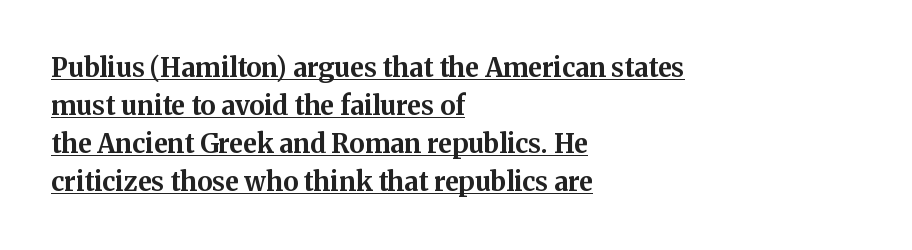
Q: Is the text bold? A: Yes.
Q: Is the text italic (slanted)? A: No, it is upright.
Q: Is the text underlined? A: Yes.
Q: How is the paragraph aligned? A: Left-aligned.
Q: Is the spacing between letters normal or unusually wide? A: Normal.
Q: Is the spacing between lines tight, normal or loose? A: Normal.
